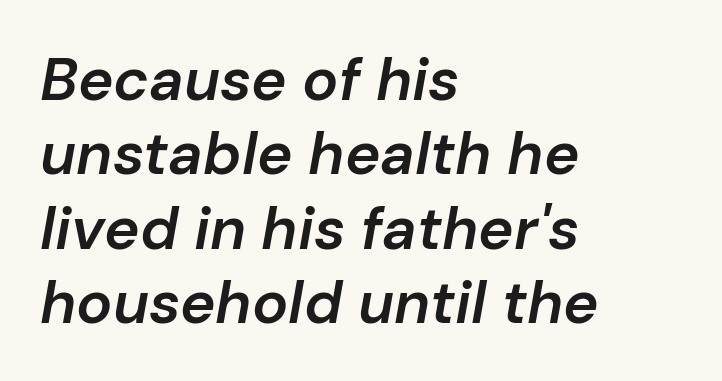
The image shows 60 px semibold type, italic (leaning right); set left-aligned, line spacing 1.24x, normal letter spacing, not underlined; low stroke contrast and a medium x-height.
